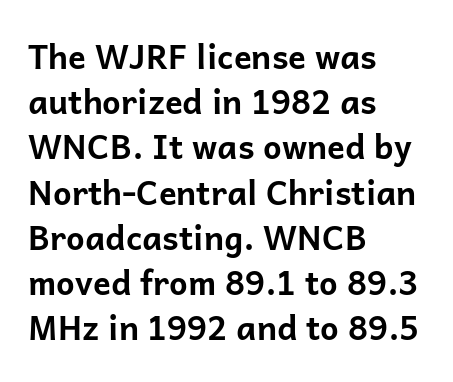
Q: Is the text bold? A: Yes.
Q: Is the text italic (slanted)? A: No, it is upright.
Q: Is the typeface a serif or a sans-serif typeface? A: Sans-serif.
Q: Is the text underlined? A: No.
Q: How is the paragraph aligned? A: Left-aligned.
Q: Is the spacing between letters normal or unusually wide? A: Normal.
Q: Is the spacing between lines tight, normal or loose? A: Normal.
Q: Width (condensed, normal, or wide)? A: Normal.
Q: Stroke contrast? A: Low.
Q: x-height? A: Medium.
Q: Monospaced? A: No.
